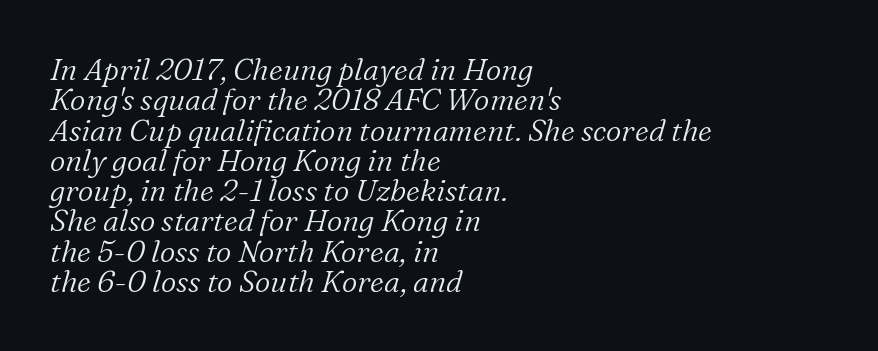
Q: Is the text bold? A: No.
Q: Is the text italic (slanted)? A: Yes, it leans right by about 16 degrees.
Q: Is the typeface a serif or a sans-serif typeface? A: Serif.
Q: Is the text underlined? A: No.
Q: How is the paragraph aligned? A: Left-aligned.
Q: Is the spacing between letters normal or unusually wide? A: Normal.
Q: Is the spacing between lines tight, normal or loose? A: Tight.
Q: Width (condensed, normal, or wide)? A: Normal.
Q: Stroke contrast? A: Low.
Q: x-height? A: Medium.
Q: Monospaced? A: No.
